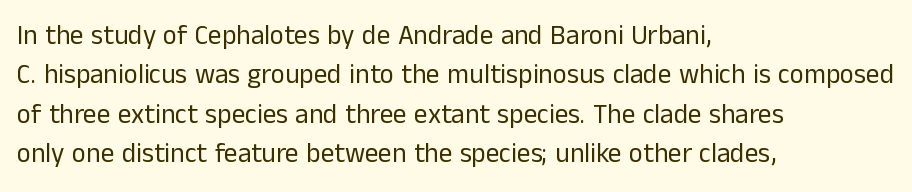
The image shows 27 px text type, upright; set left-aligned, normal line spacing (1.46x), normal letter spacing, not underlined.
